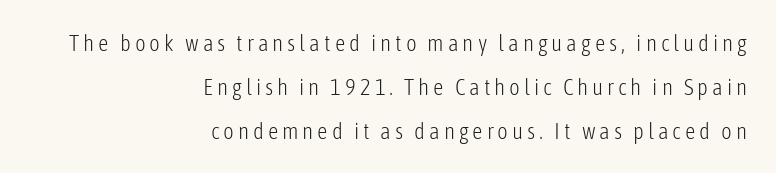
Compared with a typical body face, this is equally light or lighter still. Posture: vertical. The rendering uses a large line-height, opening up the rows. The gap between lines stays unmarked.
